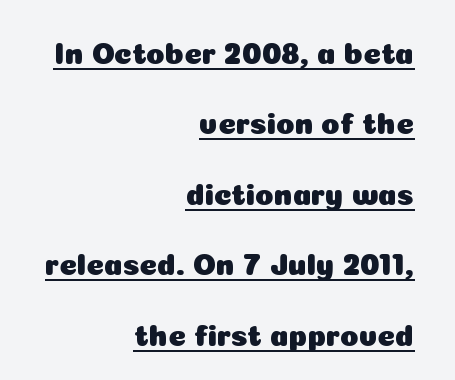
Observe the ordinary spacing: letters are neighbours, not strangers. These lines were composed using upright roman letters. Note the varied advance widths — an 'i' is clearly narrower than an 'm'. I'd call this a sans setting — the letters go barefoot. If you measured baseline to baseline, you'd find a long distance. The ragged edge is on the left, which tells us the setting is flush right.
